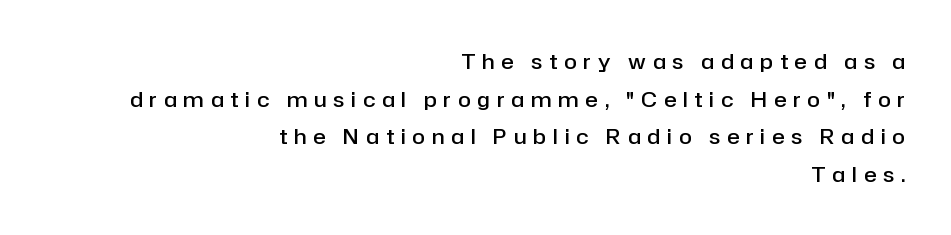
{"italic": "no", "bold": "semi", "underline": "no", "align": "right", "line_spacing_ratio": 1.79, "letter_spacing": "wide", "letter_spacing_em": 0.33, "glyph_px": 21}
